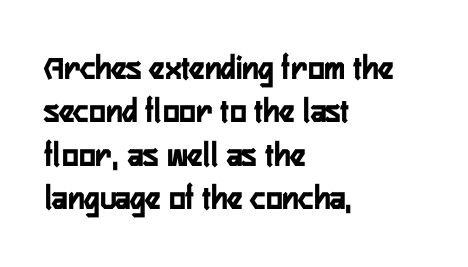
Q: Is the text bold? A: Yes.
Q: Is the text italic (slanted)? A: No, it is upright.
Q: Is the typeface a serif or a sans-serif typeface? A: Sans-serif.
Q: Is the text underlined? A: No.
Q: How is the paragraph aligned? A: Left-aligned.
Q: Is the spacing between letters normal or unusually wide? A: Normal.
Q: Width (condensed, normal, or wide)? A: Condensed.
Q: Stroke contrast? A: Low.
Q: x-height? A: Medium.
Q: Monospaced? A: No.
